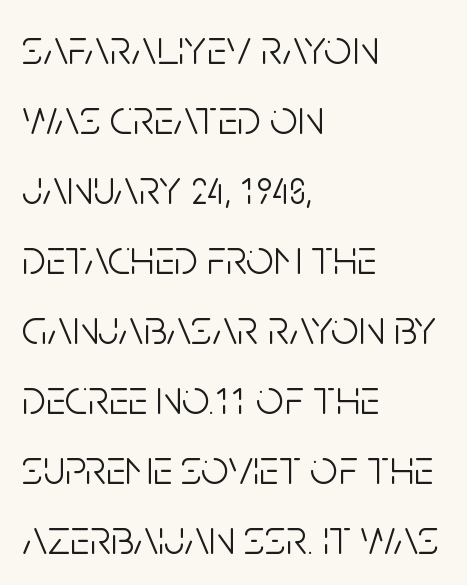
{"serif": "no", "italic": "no", "bold": "no", "weight": "light", "width": "condensed", "stroke_contrast": "low", "x_height": "large", "monospaced": "no", "underline": "no", "align": "left", "line_spacing": "normal", "line_spacing_ratio": 1.43, "letter_spacing": "normal", "letter_spacing_em": 0.0, "glyph_px": 49}
